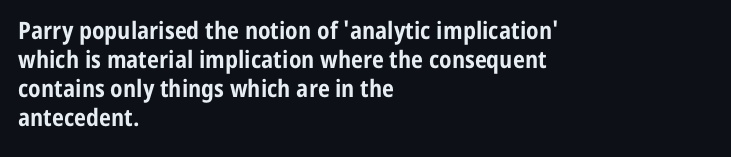
{"italic": "no", "bold": "yes", "underline": "no", "align": "left", "line_spacing_ratio": 1.21, "letter_spacing": "normal", "letter_spacing_em": 0.0, "glyph_px": 24}
